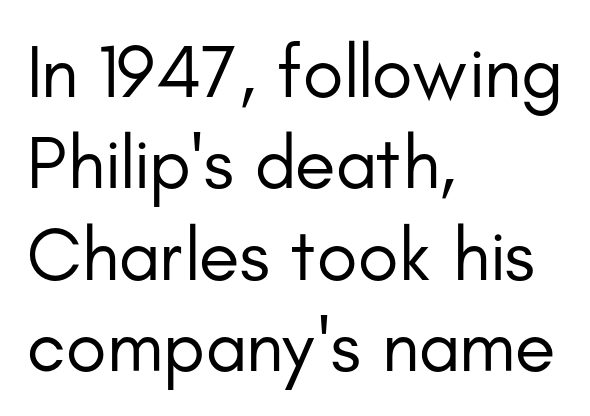
Regarding serifs, this sample does without them. This rendering features lettering with no underline. Caption: face not bold, strokes unweighted. Vertical strokes here are truly vertical. Standard letterfit; no display-style spreading of the glyphs.
